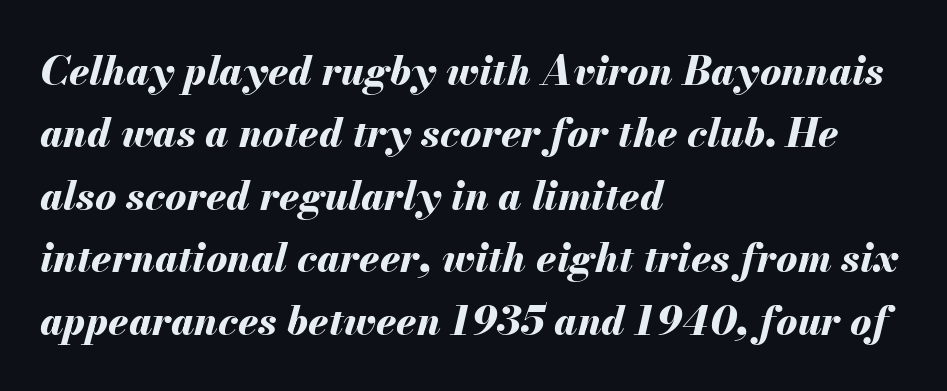
Q: Is the text bold? A: Yes.
Q: Is the text italic (slanted)? A: Yes, it leans right by about 13 degrees.
Q: Is the text underlined? A: No.
Q: How is the paragraph aligned? A: Left-aligned.
Q: Is the spacing between letters normal or unusually wide? A: Normal.
Q: Is the spacing between lines tight, normal or loose? A: Normal.
Q: Width (condensed, normal, or wide)? A: Normal.
Q: Stroke contrast? A: Medium.
Q: x-height? A: Small.
Q: Monospaced? A: No.
